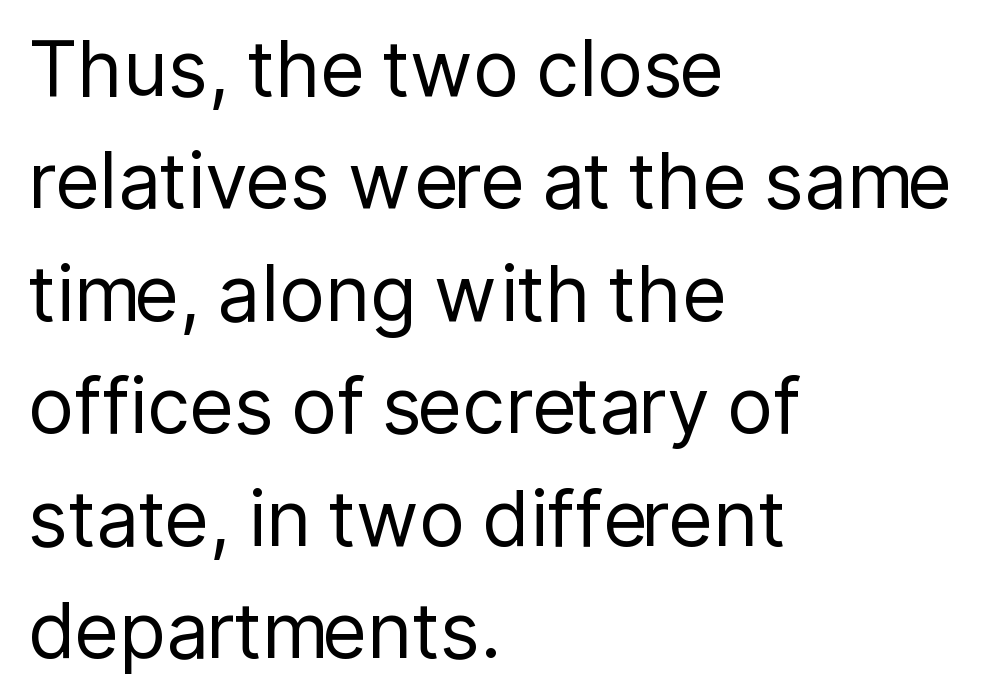
The image shows 77 px regular-weight sans-serif type, upright; set left-aligned, normal line spacing (1.46x), normal letter spacing, not underlined; low stroke contrast and a medium x-height.
